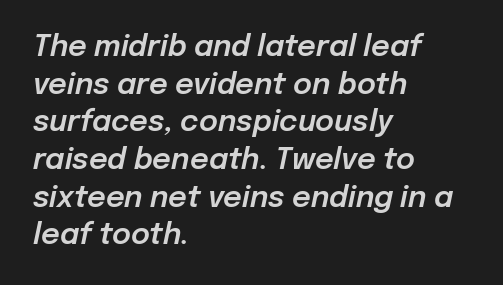
Q: Is the text italic (slanted)? A: Yes, it leans right by about 12 degrees.
Q: Is the text underlined? A: No.
Q: How is the paragraph aligned? A: Left-aligned.
Q: Is the spacing between letters normal or unusually wide? A: Normal.
Q: Is the spacing between lines tight, normal or loose? A: Normal.
Q: Width (condensed, normal, or wide)? A: Normal.
Q: Stroke contrast? A: Low.
Q: x-height? A: Medium.
Q: Monospaced? A: No.
